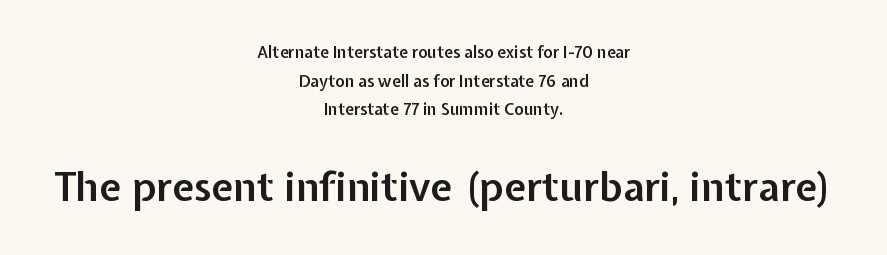
The image shows 40 px semibold sans-serif type, upright; set centered, line spacing 1.79x, normal letter spacing, not underlined; the second (bottom) block is 2.5x larger; low stroke contrast and a medium x-height.
